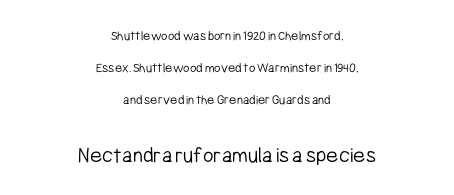
{"italic": "no", "bold": "no", "underline": "no", "align": "center", "line_spacing": "loose", "line_spacing_ratio": 2.29, "letter_spacing": "normal", "letter_spacing_em": 0.0, "larger_block": "second", "size_ratio": 1.64, "glyph_px": 23}
